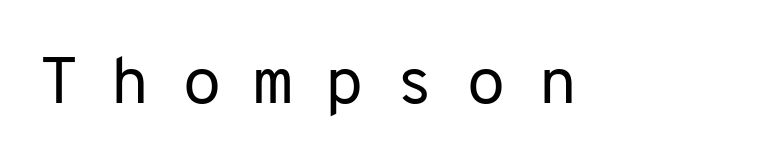
Spacing verdict: monospaced, one width for all characters. The gaps between neighbouring characters are conspicuously large. The string is rendered with underlining switched off. Typographically, this falls in the sans-serif category.
